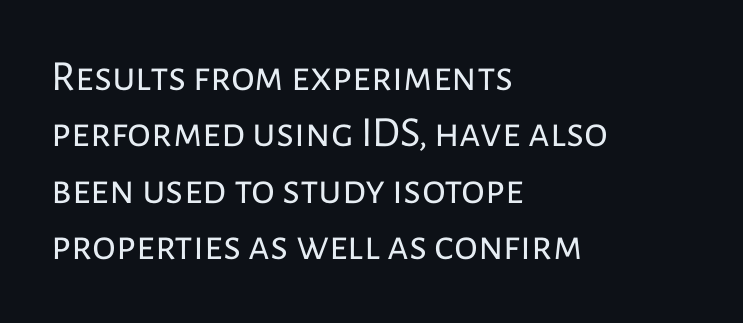
The image shows 43 px regular-weight sans-serif type, upright; set left-aligned, normal line spacing (1.31x), normal letter spacing, not underlined; low stroke contrast and a medium x-height.
